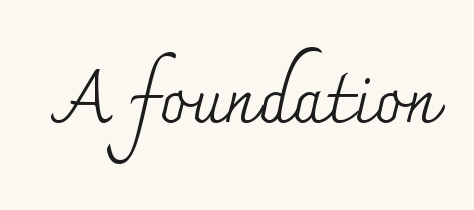
The image shows 71 px regular-weight serif type; set normal letter spacing, not underlined; medium stroke contrast and a small x-height.
